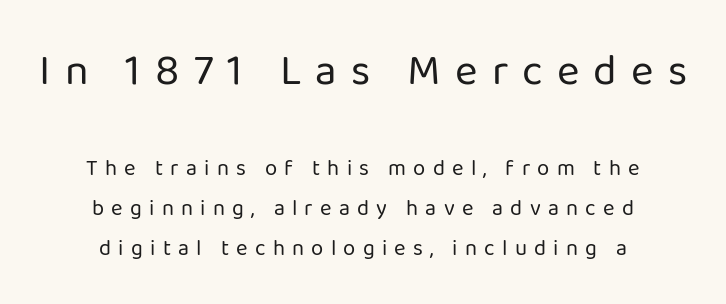
Q: Is the text bold? A: No.
Q: Is the text italic (slanted)? A: No, it is upright.
Q: Is the typeface a serif or a sans-serif typeface? A: Sans-serif.
Q: Is the text underlined? A: No.
Q: How is the paragraph aligned? A: Centered.
Q: Is the spacing between letters normal or unusually wide? A: Unusually wide.
Q: Which block of text is set in a larger size, the first (top) or the second (bottom)? A: The first (top) one.
Q: Width (condensed, normal, or wide)? A: Normal.
Q: Stroke contrast? A: Low.
Q: x-height? A: Medium.
Q: Monospaced? A: No.
